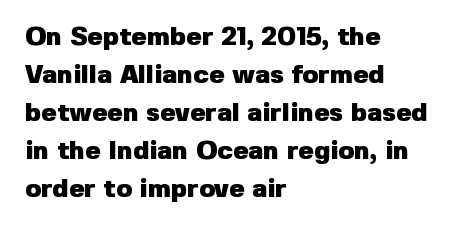
Q: Is the text bold? A: Yes.
Q: Is the text italic (slanted)? A: No, it is upright.
Q: Is the text underlined? A: No.
Q: How is the paragraph aligned? A: Left-aligned.
Q: Is the spacing between letters normal or unusually wide? A: Normal.
Q: Is the spacing between lines tight, normal or loose? A: Normal.
